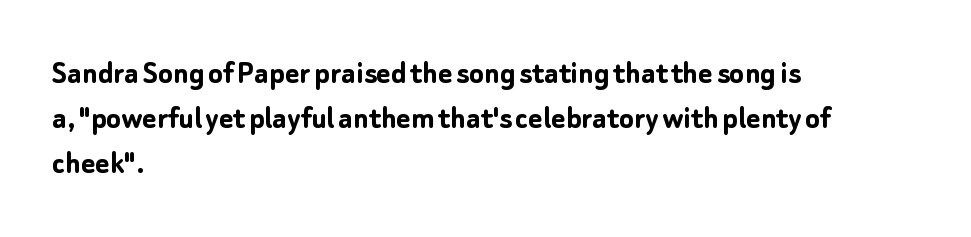
The image shows 34 px semibold sans-serif type, upright; set left-aligned, normal line spacing (1.33x), normal letter spacing, not underlined; low stroke contrast and a medium x-height.
